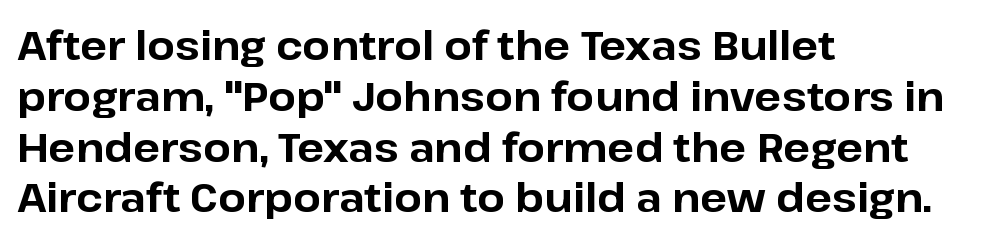
The image shows 40 px bold sans-serif type, upright; set left-aligned, normal line spacing (1.27x), normal letter spacing, not underlined; low stroke contrast and a medium x-height.
